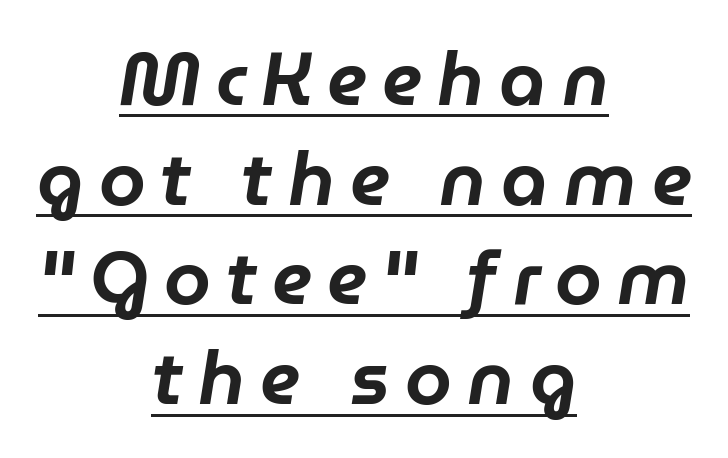
The image shows 75 px text type, italic (leaning right); set centered, normal line spacing (1.33x), unusually wide letter spacing (+0.2 em), underlined; low stroke contrast and a medium x-height.
